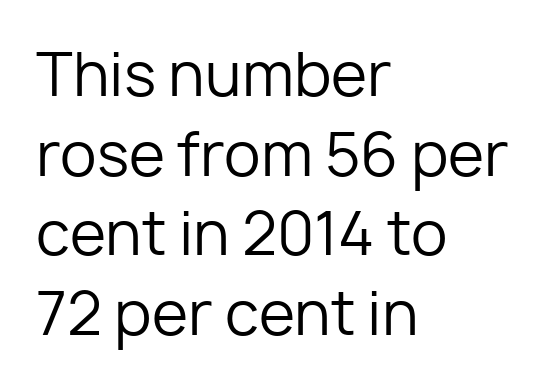
The image shows 59 px regular-weight sans-serif type, upright; set left-aligned, normal line spacing (1.35x), normal letter spacing, not underlined; low stroke contrast and a medium x-height.
